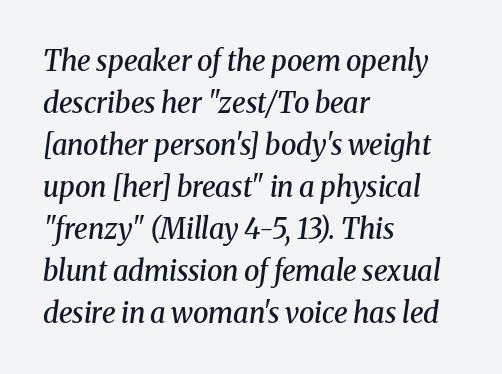
The image shows 28 px semibold serif type, italic (leaning right); set left-aligned, normal line spacing (1.5x), normal letter spacing, not underlined; medium stroke contrast and a medium x-height.
